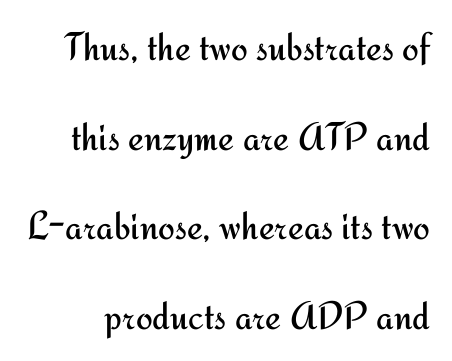
{"serif": "no", "italic": "no", "bold": "no", "weight": "regular", "width": "normal", "stroke_contrast": "medium", "x_height": "small", "monospaced": "no", "underline": "no", "line_spacing": "loose", "line_spacing_ratio": 2.24, "letter_spacing": "normal", "letter_spacing_em": 0.0, "glyph_px": 40}
